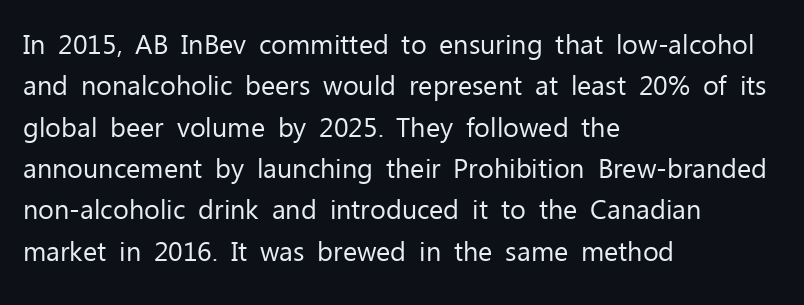
{"italic": "no", "bold": "no", "underline": "no", "align": "left", "line_spacing": "normal", "line_spacing_ratio": 1.53, "letter_spacing": "normal", "letter_spacing_em": 0.0, "glyph_px": 27}
